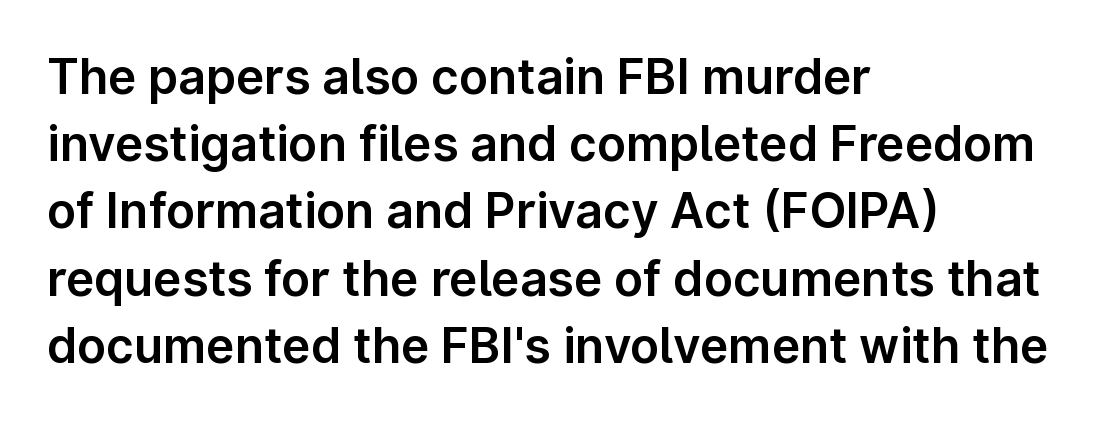
{"serif": "no", "italic": "no", "width": "normal", "stroke_contrast": "low", "x_height": "medium", "monospaced": "no", "underline": "no", "align": "left", "line_spacing": "normal", "line_spacing_ratio": 1.4, "letter_spacing": "normal", "letter_spacing_em": 0.0, "glyph_px": 48}
